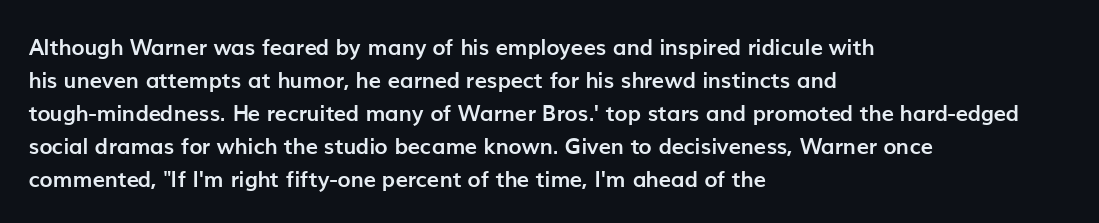
{"italic": "no", "bold": "yes", "underline": "no", "align": "left", "line_spacing": "normal", "line_spacing_ratio": 1.5, "letter_spacing": "normal", "letter_spacing_em": 0.0, "glyph_px": 22}
